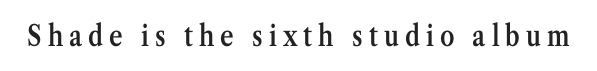
Q: Is the text bold? A: Semi-bold.
Q: Is the text italic (slanted)? A: No, it is upright.
Q: Is the typeface a serif or a sans-serif typeface? A: Serif.
Q: Is the text underlined? A: No.
Q: Is the spacing between letters normal or unusually wide? A: Unusually wide.
Q: Width (condensed, normal, or wide)? A: Condensed.
Q: Stroke contrast? A: Medium.
Q: x-height? A: Medium.
Q: Monospaced? A: No.
